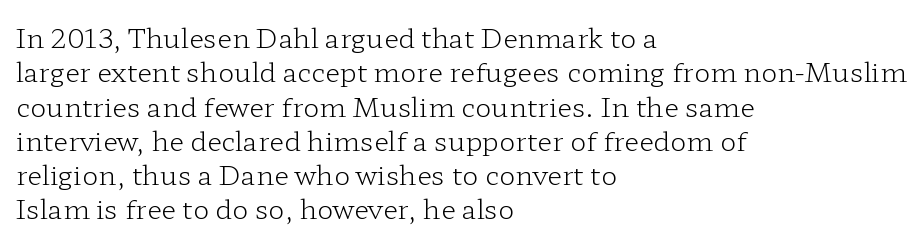
The letterforms sit at book weight or below. Honestly, the letter spacing is just normal — you wouldn't notice it. The type sits square on the baseline with zero lean. Unmarked baselines from the first word to the last. The text block is weighted toward the left margin, trailing off unevenly rightward. The designer left line spacing at the default.
